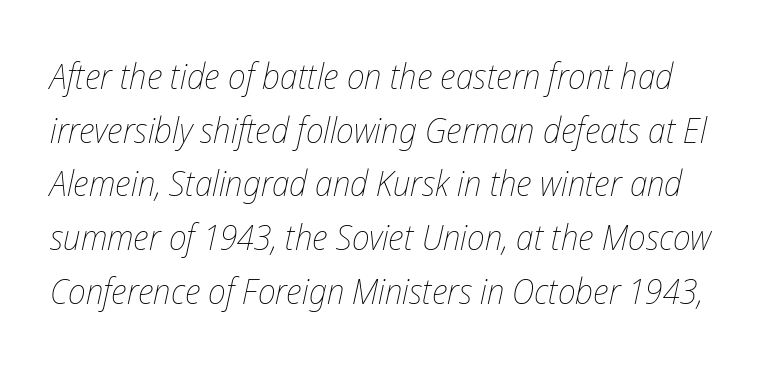
{"italic": "yes", "lean": "right", "slant_degrees": 12, "bold": "no", "weight": "thin", "width": "condensed", "stroke_contrast": "low", "x_height": "medium", "monospaced": "no", "underline": "no", "line_spacing": "normal", "line_spacing_ratio": 1.49, "letter_spacing": "normal", "letter_spacing_em": 0.0, "glyph_px": 36}
